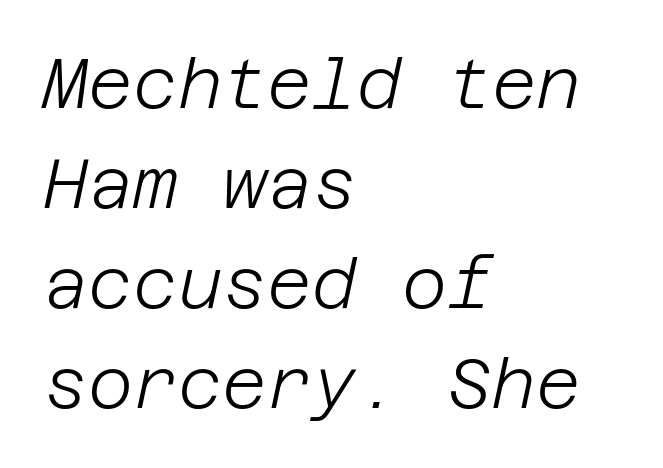
{"italic": "yes", "lean": "right", "slant_degrees": 12, "bold": "no", "weight": "light", "width": "normal", "stroke_contrast": "low", "x_height": "large", "underline": "no", "align": "left", "line_spacing": "normal", "line_spacing_ratio": 1.45, "letter_spacing": "normal", "letter_spacing_em": 0.0, "glyph_px": 69}
